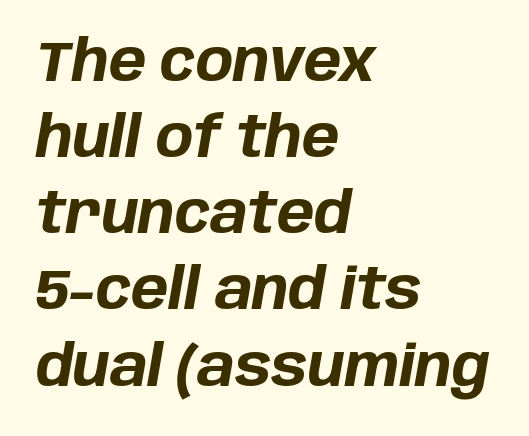
{"italic": "yes", "lean": "right", "slant_degrees": 10, "bold": "yes", "weight": "bold", "width": "normal", "stroke_contrast": "low", "x_height": "large", "monospaced": "no", "underline": "no", "align": "left", "line_spacing": "normal", "line_spacing_ratio": 1.36, "letter_spacing": "normal", "letter_spacing_em": 0.0, "glyph_px": 56}
